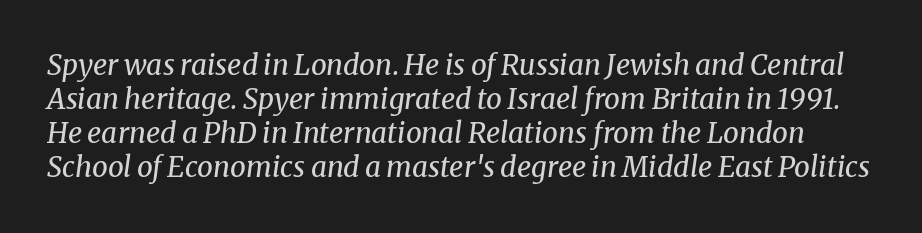
Q: Is the text bold? A: No.
Q: Is the text italic (slanted)? A: Yes, it leans right by about 8 degrees.
Q: Is the typeface a serif or a sans-serif typeface? A: Serif.
Q: Is the text underlined? A: No.
Q: Is the spacing between letters normal or unusually wide? A: Normal.
Q: Width (condensed, normal, or wide)? A: Normal.
Q: Stroke contrast? A: Medium.
Q: x-height? A: Medium.
Q: Monospaced? A: No.
